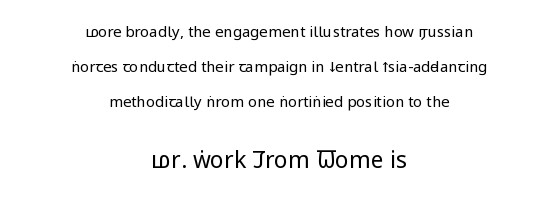
The image shows 23 px text type, upright; set centered, loose line spacing (2.32x), normal letter spacing, not underlined; the second (bottom) block is 1.53x larger.
